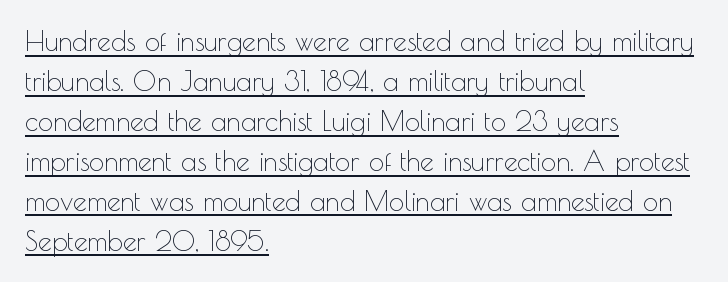
{"italic": "no", "bold": "no", "underline": "yes", "align": "left", "line_spacing": "normal", "line_spacing_ratio": 1.48, "letter_spacing": "normal", "letter_spacing_em": 0.0, "glyph_px": 27}
